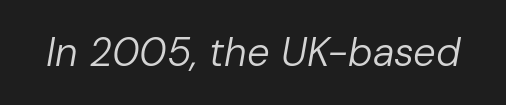
Stroke thickness stays within the range of a standard reading face or lighter. This rendering leaves character spacing at its baseline value. Do the characters align in a grid? No, the font is proportional. Words float on clear page, feet unadorned. The letters are slanted; this is an italic face.
